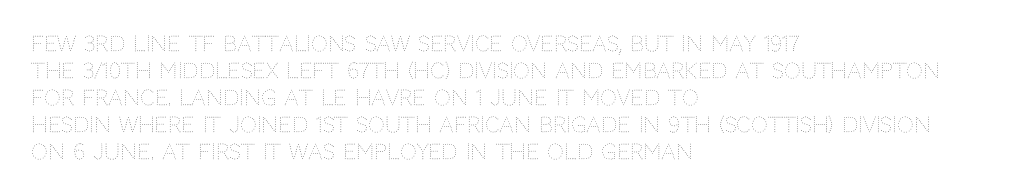
These lines keep a tight, regular rhythm from letter to letter. The rows are spaced the way most documents space them. Nothing heavy about these letters — not bold at all. A roman cut, with each character standing at attention. Check under the words: just untouched page. All the whitespace from short lines collects on the right.
